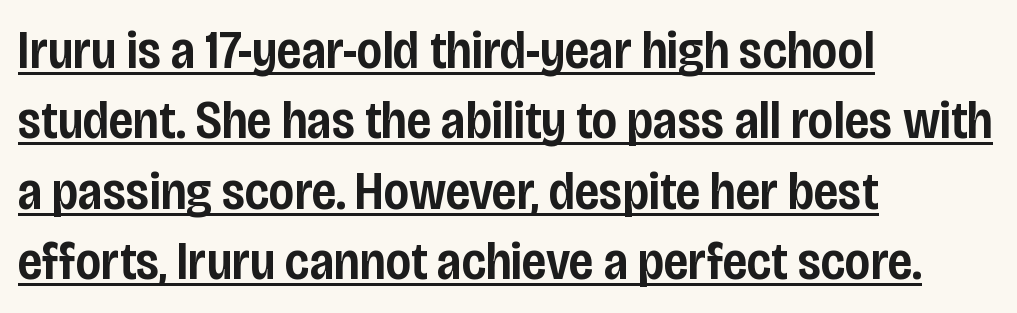
Q: Is the text bold? A: Semi-bold.
Q: Is the text italic (slanted)? A: No, it is upright.
Q: Is the typeface a serif or a sans-serif typeface? A: Sans-serif.
Q: Is the text underlined? A: Yes.
Q: How is the paragraph aligned? A: Left-aligned.
Q: Is the spacing between letters normal or unusually wide? A: Normal.
Q: Is the spacing between lines tight, normal or loose? A: Normal.
Q: Width (condensed, normal, or wide)? A: Condensed.
Q: Stroke contrast? A: Low.
Q: x-height? A: Large.
Q: Monospaced? A: No.
